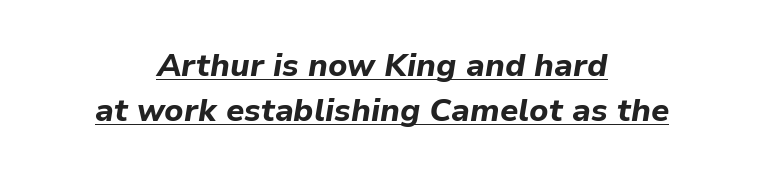
Q: Is the text bold? A: Yes.
Q: Is the text italic (slanted)? A: Yes, it leans right by about 9 degrees.
Q: Is the text underlined? A: Yes.
Q: How is the paragraph aligned? A: Centered.
Q: Is the spacing between letters normal or unusually wide? A: Normal.
Q: Is the spacing between lines tight, normal or loose? A: Normal.
Q: Width (condensed, normal, or wide)? A: Normal.
Q: Stroke contrast? A: Low.
Q: x-height? A: Medium.
Q: Monospaced? A: No.
